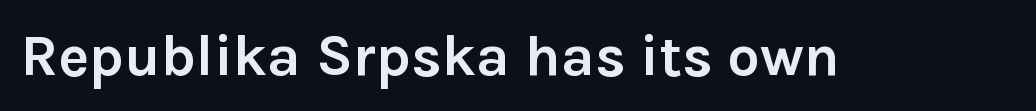
{"serif": "no", "italic": "no", "bold": "yes", "weight": "semibold", "width": "normal", "stroke_contrast": "low", "x_height": "medium", "monospaced": "no", "underline": "no", "letter_spacing": "normal", "letter_spacing_em": 0.0, "glyph_px": 58}
